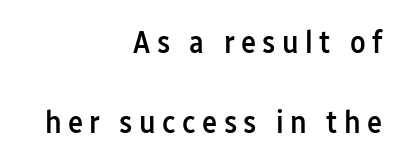
The image shows 32 px semibold, condensed sans-serif type, upright; set right-aligned, loose line spacing (2.5x), unusually wide letter spacing (+0.2 em), not underlined; low stroke contrast and a medium x-height.
